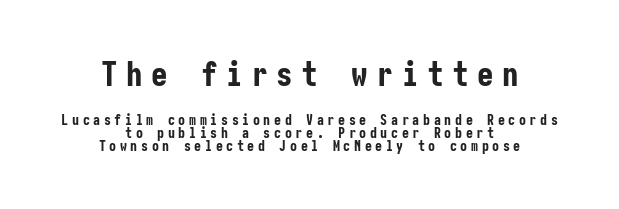
Large over small — that's the arrangement of the two blocks here. In terms of letterspacing, this is a distinctly airy, spread setting. This is roman type, the default non-slanted kind. Bare-footed words on every line.
